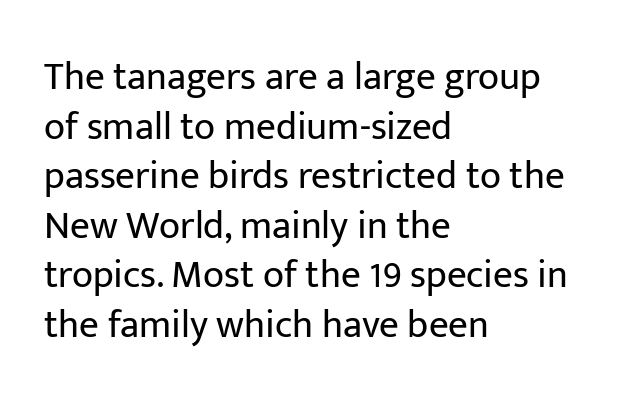
These lines are rendered in a variable-pitch font. Stroke terminals: plain, sans-serif. These lines are set flush left with a ragged right edge. One glance says typical: line gaps are just what's usual. A typesetter would mark this as roman, not italic. Underline: absent.
